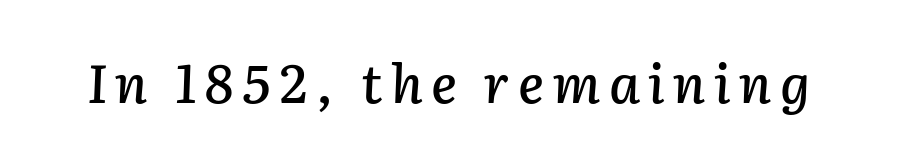
{"italic": "yes", "lean": "right", "slant_degrees": 2, "width": "normal", "stroke_contrast": "low", "x_height": "medium", "monospaced": "no", "underline": "no", "glyph_px": 53}
